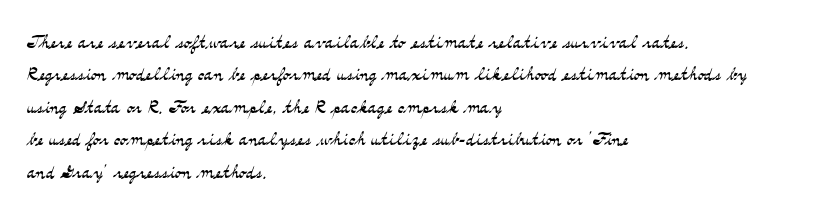
{"bold": "no", "underline": "no", "align": "left", "line_spacing": "normal", "line_spacing_ratio": 1.35, "letter_spacing": "normal", "letter_spacing_em": 0.0, "glyph_px": 24}
